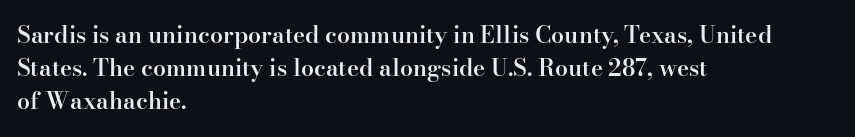
Q: Is the text bold? A: Semi-bold.
Q: Is the text italic (slanted)? A: No, it is upright.
Q: Is the text underlined? A: No.
Q: How is the paragraph aligned? A: Left-aligned.
Q: Is the spacing between letters normal or unusually wide? A: Normal.
Q: Is the spacing between lines tight, normal or loose? A: Normal.
